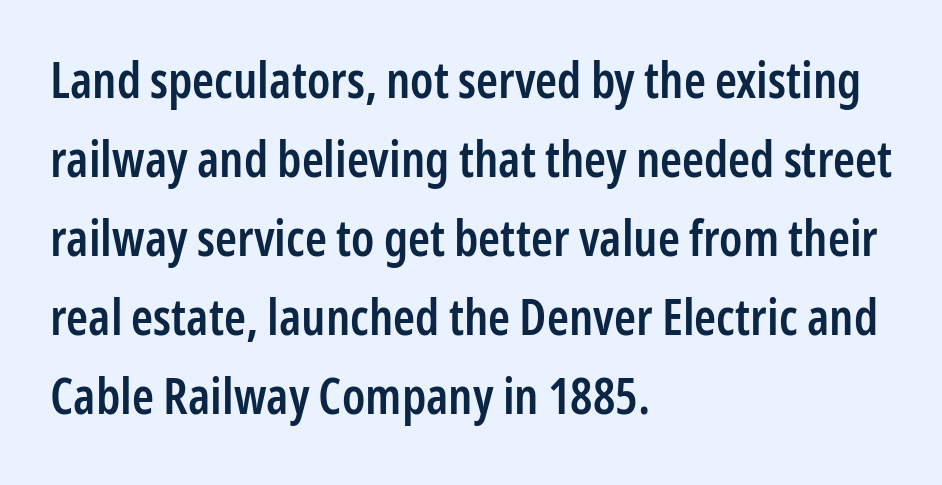
{"serif": "no", "italic": "no", "bold": "semi", "weight": "semibold", "width": "condensed", "stroke_contrast": "low", "x_height": "medium", "monospaced": "no", "underline": "no", "align": "left", "line_spacing": "normal", "line_spacing_ratio": 1.58, "letter_spacing": "normal", "letter_spacing_em": 0.0, "glyph_px": 50}
